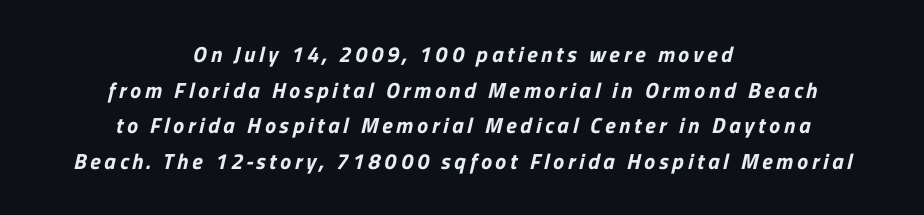
Quick note: interline space is typical. Honestly, there is no underline to notice here at all. Casual observation: everything's sitting right in the middle.
